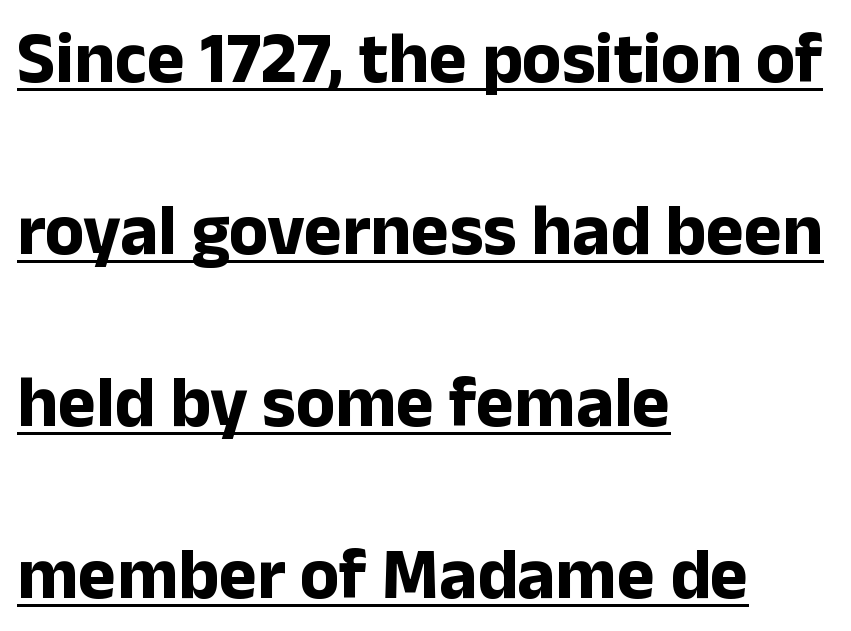
Each line starts at the same left margin while the right side varies. Observe the ordinary spacing: letters are neighbours, not strangers. Quick note: interline space is abundant. These lines carry a lot of weight — the face is fully bold.
